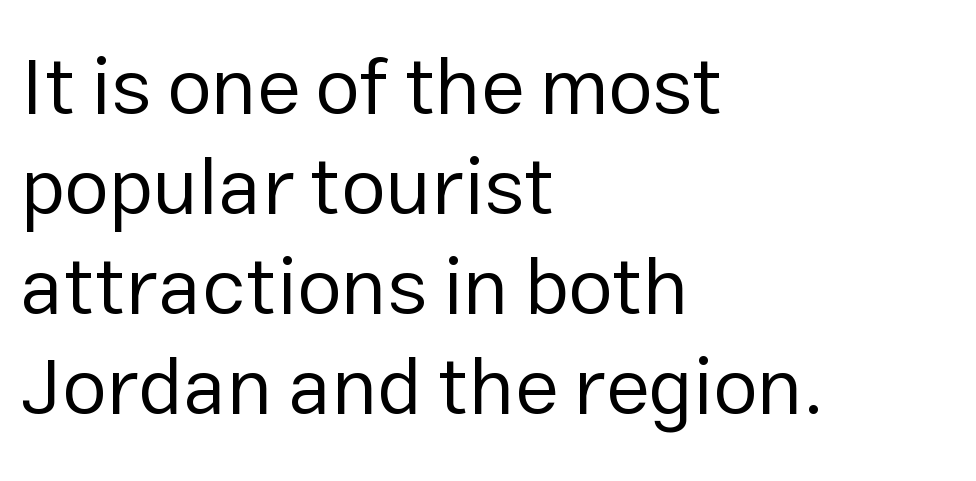
The image shows 80 px regular-weight sans-serif type, upright; set left-aligned, normal line spacing (1.25x), normal letter spacing, not underlined; low stroke contrast and a medium x-height.
